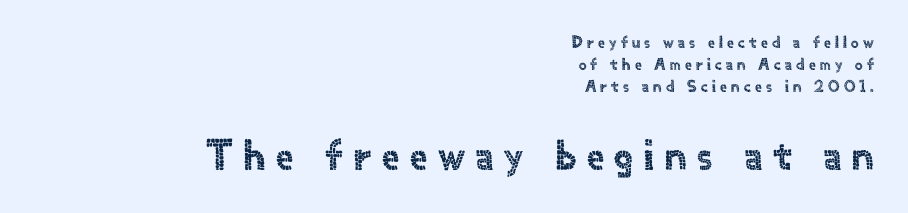
Q: Is the text italic (slanted)? A: No, it is upright.
Q: Is the typeface a serif or a sans-serif typeface? A: Sans-serif.
Q: Is the text underlined? A: No.
Q: How is the paragraph aligned? A: Right-aligned.
Q: Is the spacing between letters normal or unusually wide? A: Unusually wide.
Q: Is the spacing between lines tight, normal or loose? A: Normal.
Q: Which block of text is set in a larger size, the first (top) or the second (bottom)? A: The second (bottom) one.
Q: Width (condensed, normal, or wide)? A: Normal.
Q: x-height? A: Small.
Q: Monospaced? A: No.
